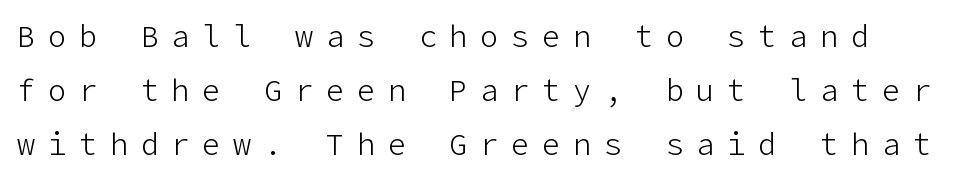
The axis of the letterforms is exactly vertical. The typesetting does not lean heavy: it is not bold. Check the space under the baseline: it is left empty. Unlike a traditional serif, this face leaves its strokes unadorned.
